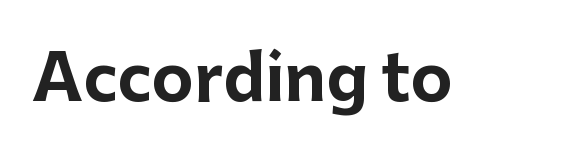
Is the letter spacing exaggerated? No — it looks like the ordinary default. Honestly, there is no underline to notice here at all. Is this a fixed-width face? No — the glyphs have proportional, varying widths. This sample uses a sans-serif face. Every character sits straight up, as roman type does.
